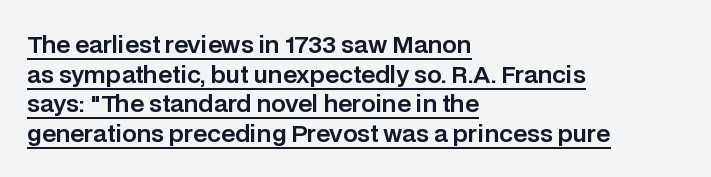
{"italic": "no", "underline": "yes", "align": "left", "line_spacing": "normal", "line_spacing_ratio": 1.29, "letter_spacing": "normal", "letter_spacing_em": 0.0, "glyph_px": 23}
